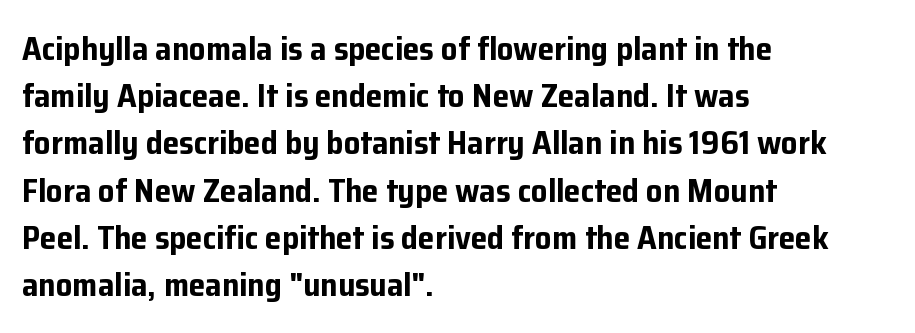
{"serif": "no", "italic": "no", "bold": "yes", "weight": "bold", "width": "normal", "stroke_contrast": "low", "x_height": "medium", "monospaced": "no", "underline": "no", "align": "left", "line_spacing": "normal", "line_spacing_ratio": 1.43, "letter_spacing": "normal", "letter_spacing_em": 0.0, "glyph_px": 33}
